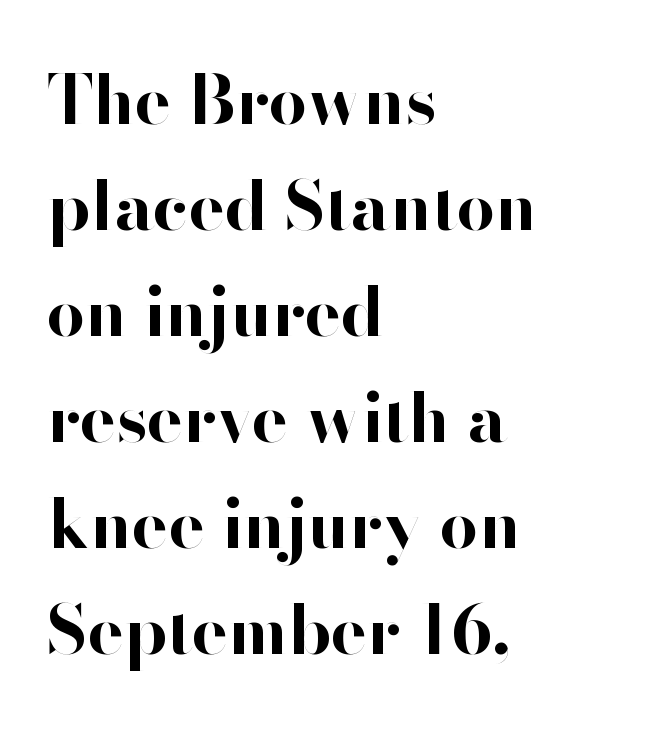
Q: Is the text bold? A: Yes.
Q: Is the text italic (slanted)? A: No, it is upright.
Q: Is the typeface a serif or a sans-serif typeface? A: Sans-serif.
Q: Is the text underlined? A: No.
Q: How is the paragraph aligned? A: Left-aligned.
Q: Is the spacing between letters normal or unusually wide? A: Normal.
Q: Is the spacing between lines tight, normal or loose? A: Normal.
Q: Width (condensed, normal, or wide)? A: Normal.
Q: Stroke contrast? A: High.
Q: x-height? A: Small.
Q: Monospaced? A: No.
